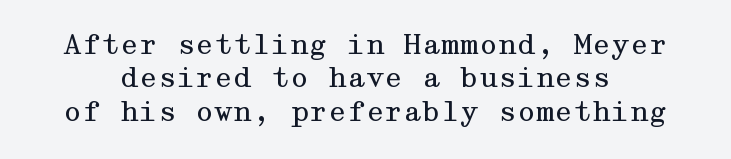
Typeset on center — no edge is straight. Is the type heavy? It reads as light-to-regular instead. The horizontal fit of the characters is conventional and even. The specimen omits any rule beneath the text block's lines.
